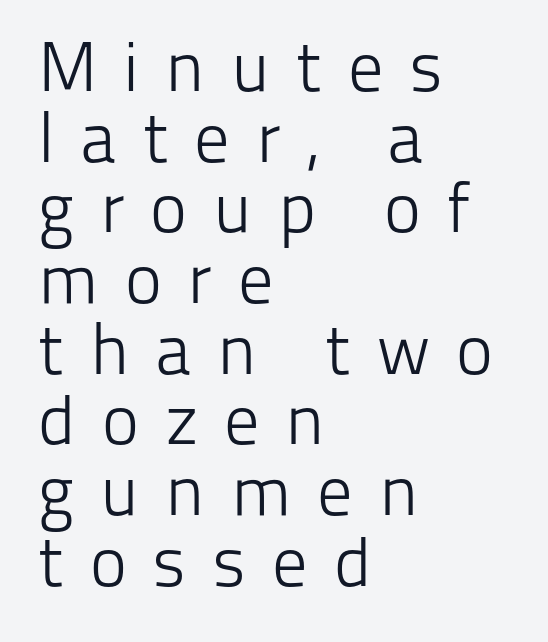
The image shows 70 px light sans-serif type, upright; set left-aligned, tight line spacing (1.01x), unusually wide letter spacing (+0.37 em), not underlined; low stroke contrast and a medium x-height.
